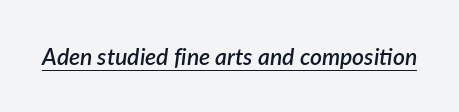
The image shows 23 px text type, italic (leaning right); set normal letter spacing, underlined.
